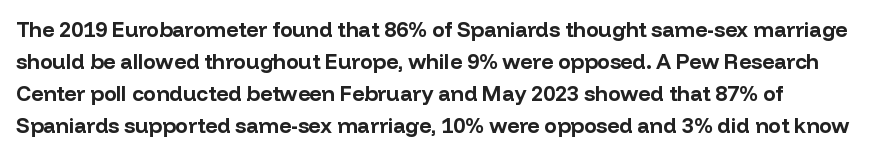
The image shows 21 px bold type, upright; set normal line spacing (1.52x), normal letter spacing, not underlined.
